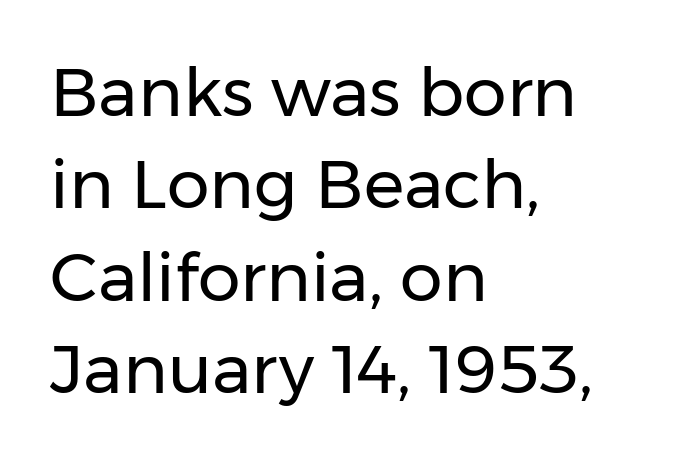
Q: Is the text bold? A: No.
Q: Is the text italic (slanted)? A: No, it is upright.
Q: Is the typeface a serif or a sans-serif typeface? A: Sans-serif.
Q: Is the text underlined? A: No.
Q: How is the paragraph aligned? A: Left-aligned.
Q: Is the spacing between letters normal or unusually wide? A: Normal.
Q: Is the spacing between lines tight, normal or loose? A: Normal.
Q: Width (condensed, normal, or wide)? A: Normal.
Q: Stroke contrast? A: Low.
Q: x-height? A: Medium.
Q: Monospaced? A: No.
